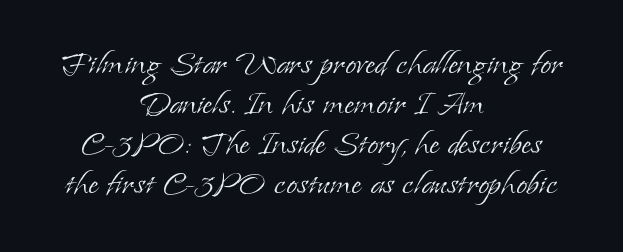
Tracking value appears to be zero — textbook default spacing. Check under the words: just untouched page. These lines huddle together more closely than default settings would place them.
